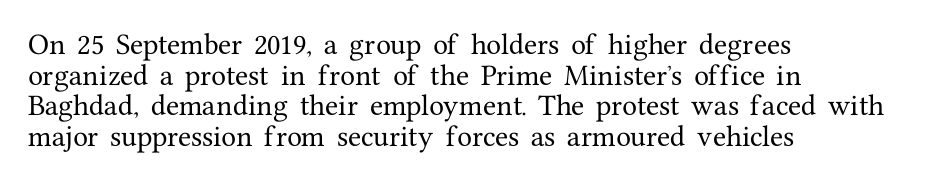
The image shows 24 px text type, upright; set left-aligned, normal line spacing (1.28x), normal letter spacing, not underlined.
